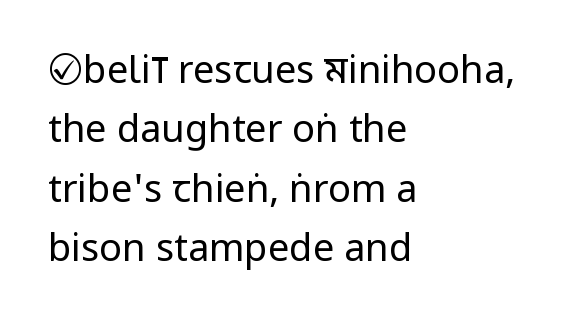
The image shows 38 px regular-weight, condensed sans-serif type, upright; set left-aligned, normal line spacing (1.56x), normal letter spacing, not underlined; low stroke contrast and a large x-height.
